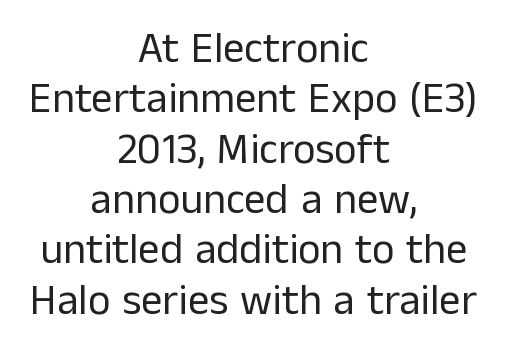
The image shows 43 px regular-weight sans-serif type, upright; set centered, line spacing 1.17x, normal letter spacing, not underlined; low stroke contrast and a medium x-height.
